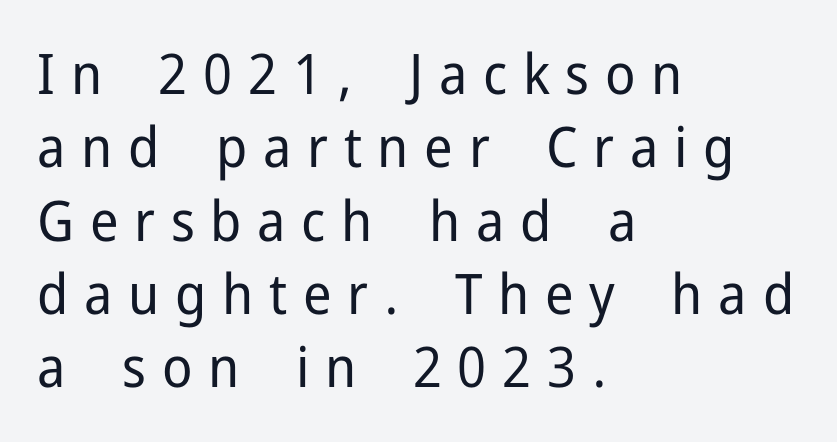
Q: Is the text bold? A: No.
Q: Is the text italic (slanted)? A: No, it is upright.
Q: Is the typeface a serif or a sans-serif typeface? A: Sans-serif.
Q: Is the text underlined? A: No.
Q: How is the paragraph aligned? A: Left-aligned.
Q: Is the spacing between letters normal or unusually wide? A: Unusually wide.
Q: Is the spacing between lines tight, normal or loose? A: Normal.
Q: Width (condensed, normal, or wide)? A: Normal.
Q: Stroke contrast? A: Low.
Q: x-height? A: Medium.
Q: Monospaced? A: No.
